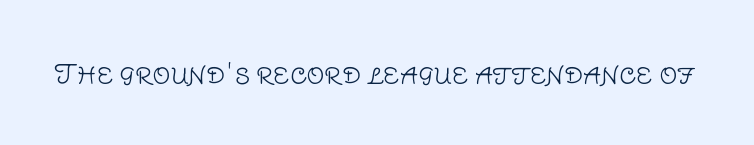
{"bold": "no", "underline": "no", "letter_spacing": "normal", "letter_spacing_em": 0.0, "glyph_px": 25}
